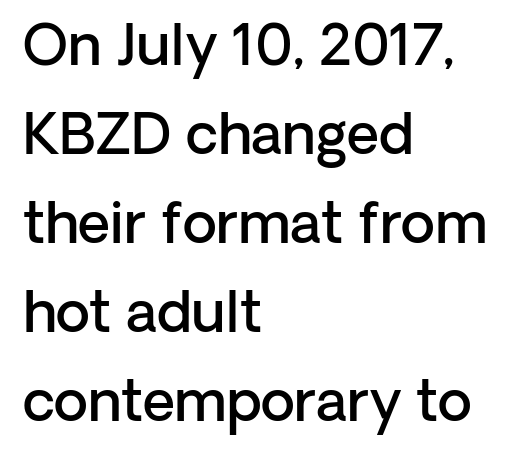
Compared with an ordinary text face, these strokes are moderately heavier — a semibold. The typesetter chose a ragged-right arrangement here. Tall strokes in this sample are plumb rather than angled. I'd call this a sans setting — the letters go barefoot. These lines sit exactly where default settings would place them. The passage shown is typed in a proportional face where columns would drift.
